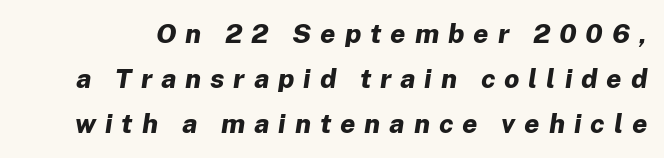
Q: Is the text bold? A: Yes.
Q: Is the text italic (slanted)? A: Yes, it leans right by about 8 degrees.
Q: Is the text underlined? A: No.
Q: Is the spacing between letters normal or unusually wide? A: Unusually wide.
Q: Is the spacing between lines tight, normal or loose? A: Normal.
